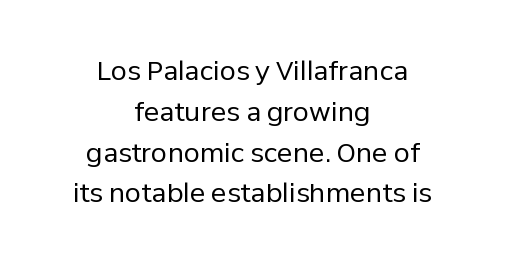
{"italic": "no", "bold": "no", "underline": "no", "align": "center", "line_spacing": "normal", "line_spacing_ratio": 1.57, "letter_spacing": "normal", "letter_spacing_em": 0.0, "glyph_px": 26}
